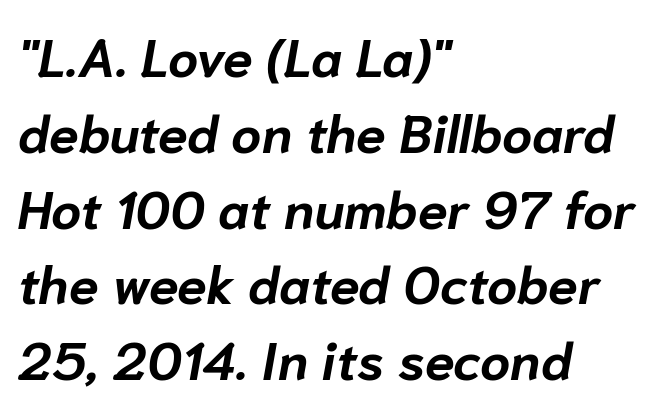
{"italic": "yes", "lean": "right", "slant_degrees": 10, "bold": "yes", "weight": "bold", "width": "normal", "stroke_contrast": "low", "x_height": "medium", "monospaced": "no", "underline": "no", "align": "left", "line_spacing": "normal", "line_spacing_ratio": 1.43, "letter_spacing": "normal", "letter_spacing_em": 0.0, "glyph_px": 53}
